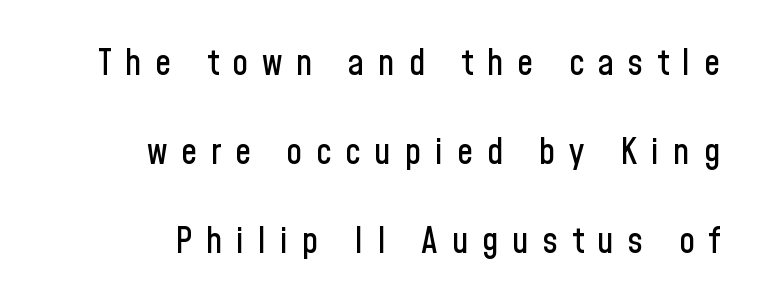
The image shows 36 px condensed sans-serif type, upright; set right-aligned, loose line spacing (2.47x), unusually wide letter spacing (+0.38 em), not underlined; low stroke contrast and a medium x-height.
